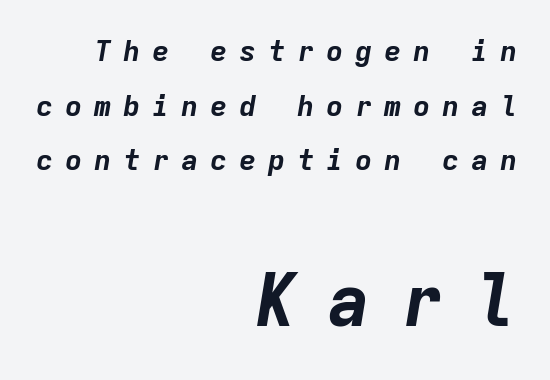
The image shows 73 px bold type, italic (leaning right), monospaced; set right-aligned, line spacing 1.88x, unusually wide letter spacing (+0.4 em), not underlined; the second (bottom) block is 2.52x larger; low stroke contrast and a medium x-height.
